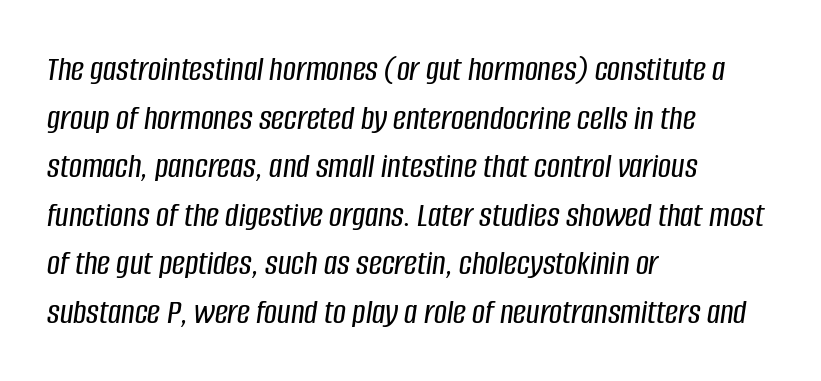
Q: Is the text italic (slanted)? A: Yes, it leans right by about 8 degrees.
Q: Is the text underlined? A: No.
Q: How is the paragraph aligned? A: Left-aligned.
Q: Is the spacing between letters normal or unusually wide? A: Normal.
Q: Is the spacing between lines tight, normal or loose? A: Normal.
Q: Width (condensed, normal, or wide)? A: Condensed.
Q: Stroke contrast? A: Low.
Q: x-height? A: Large.
Q: Monospaced? A: No.
